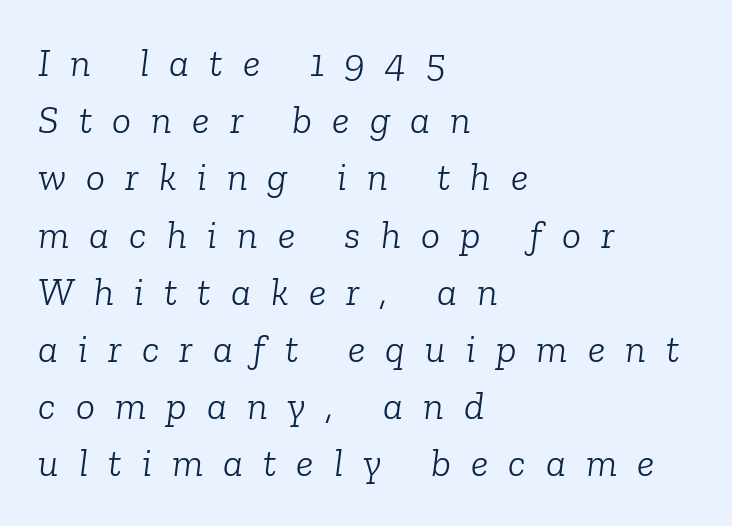
No extra ink here — the face is not bold. The passage shown is typed in a proportional face where columns would drift. When letters slant like this, we call the style italic. Compared with a centered layout, this one pins lines to the left instead.
